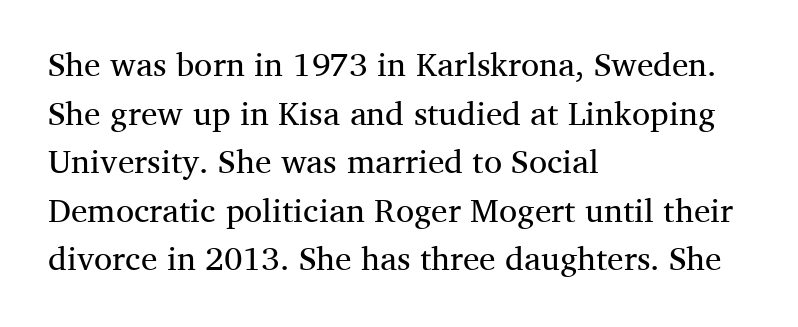
{"serif": "yes", "italic": "no", "bold": "no", "weight": "regular", "width": "normal", "stroke_contrast": "medium", "x_height": "medium", "monospaced": "no", "underline": "no", "align": "left", "line_spacing": "normal", "line_spacing_ratio": 1.47, "letter_spacing": "normal", "letter_spacing_em": 0.0, "glyph_px": 33}
